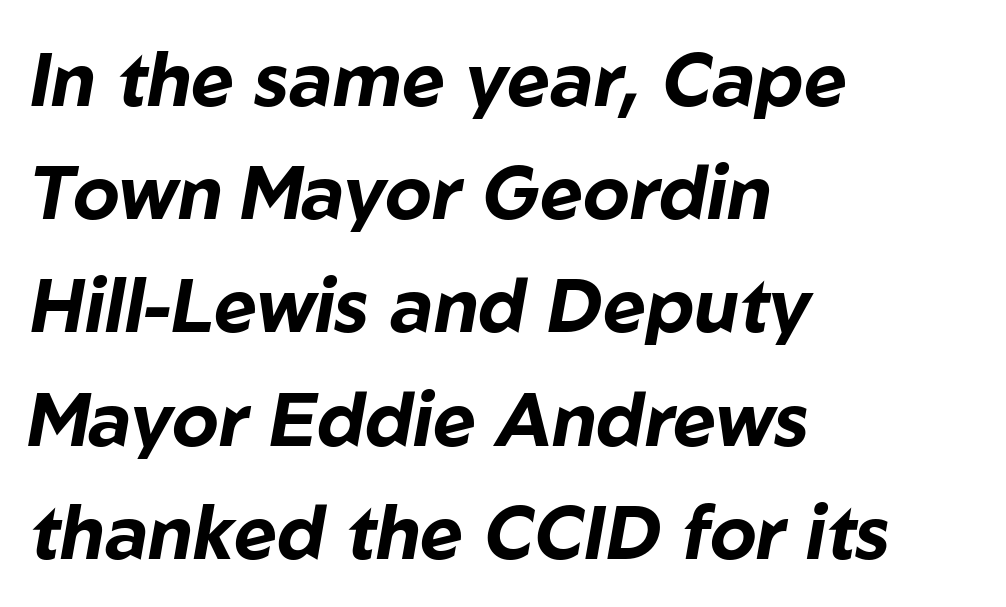
The image shows 74 px bold type, italic (leaning right); set left-aligned, normal line spacing (1.53x), normal letter spacing, not underlined; low stroke contrast and a medium x-height.
